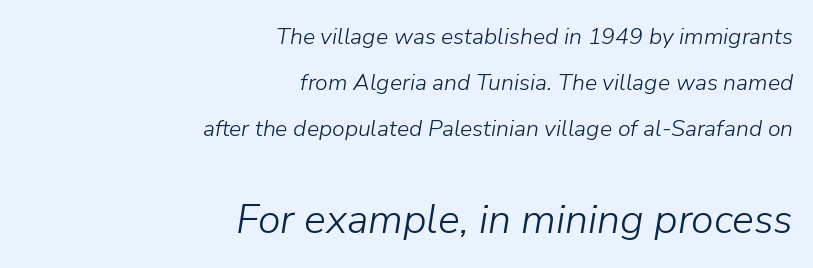
The passage shown is typed in a proportional face where columns would drift. Regarding leading, the lines here are spaced well apart. A typesetter would mark this as italic. Words appear dense and cohesive because spacing is normal. Stroke mass is kept to a normal reading level or below. The paragraph has a hard right edge and a soft left edge.
